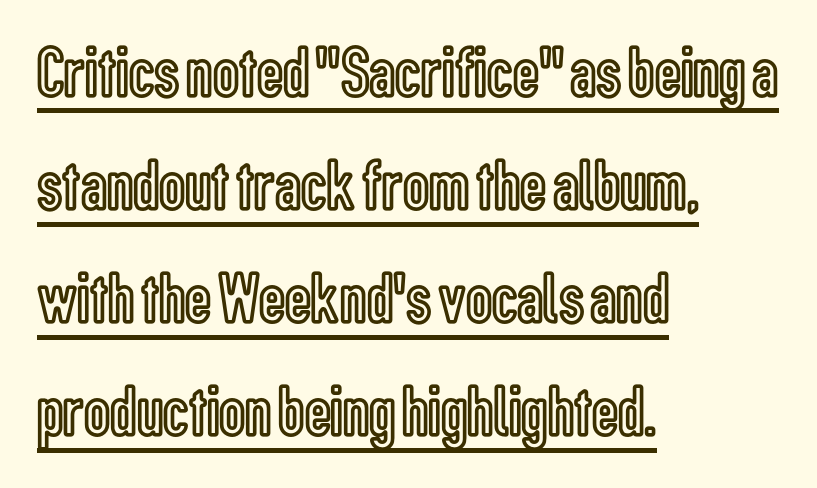
The image shows 73 px condensed type, upright; set left-aligned, normal line spacing (1.55x), normal letter spacing, underlined; a medium x-height.
